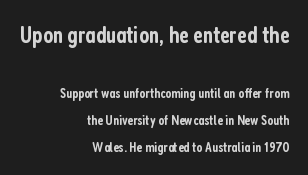
The image shows 24 px text type, upright; set right-aligned, loose line spacing (1.91x), normal letter spacing, not underlined; the first (top) block is 1.71x larger.
